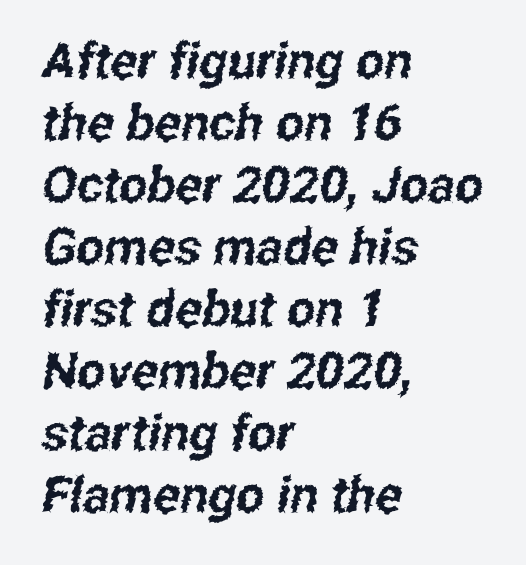
Q: Is the typeface a serif or a sans-serif typeface? A: Sans-serif.
Q: Is the text underlined? A: No.
Q: How is the paragraph aligned? A: Left-aligned.
Q: Is the spacing between letters normal or unusually wide? A: Normal.
Q: Width (condensed, normal, or wide)? A: Condensed.
Q: Stroke contrast? A: Low.
Q: x-height? A: Medium.
Q: Monospaced? A: No.
